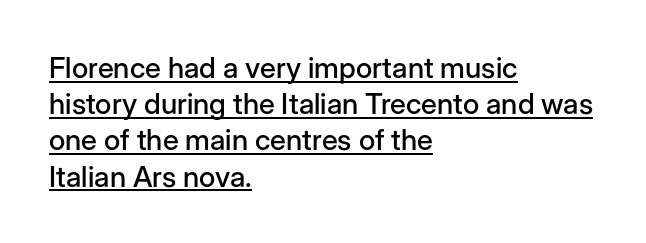
Q: Is the text italic (slanted)? A: No, it is upright.
Q: Is the typeface a serif or a sans-serif typeface? A: Sans-serif.
Q: Is the text underlined? A: Yes.
Q: How is the paragraph aligned? A: Left-aligned.
Q: Is the spacing between letters normal or unusually wide? A: Normal.
Q: Is the spacing between lines tight, normal or loose? A: Normal.
Q: Width (condensed, normal, or wide)? A: Normal.
Q: Stroke contrast? A: Low.
Q: x-height? A: Medium.
Q: Monospaced? A: No.
